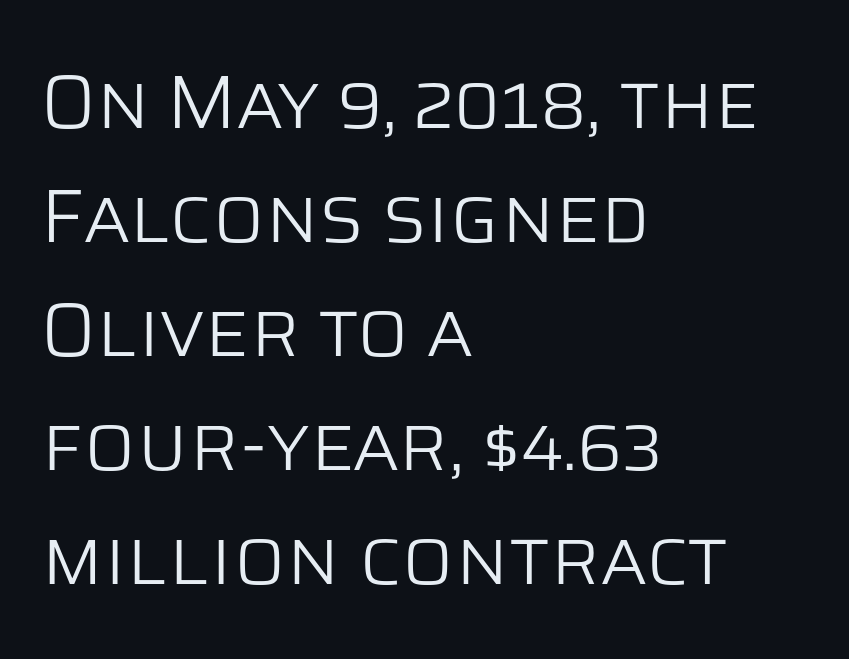
The image shows 76 px light sans-serif type, upright; set left-aligned, normal line spacing (1.5x), normal letter spacing, not underlined; low stroke contrast and a large x-height.
